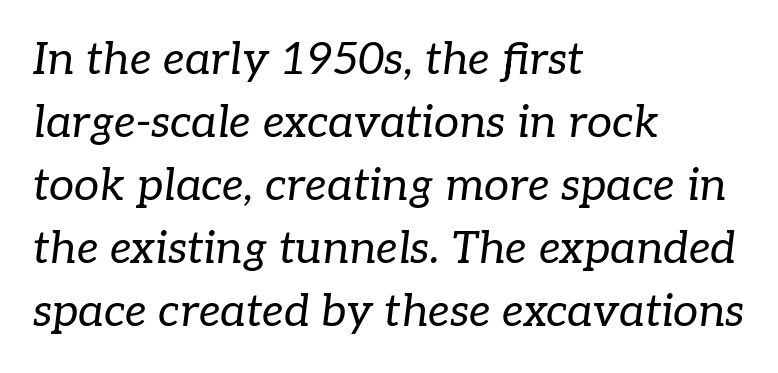
{"serif": "yes", "italic": "yes", "lean": "right", "slant_degrees": 7, "bold": "no", "weight": "regular", "width": "normal", "stroke_contrast": "low", "x_height": "medium", "monospaced": "no", "underline": "no", "align": "left", "line_spacing": "normal", "line_spacing_ratio": 1.4, "letter_spacing": "normal", "letter_spacing_em": 0.0, "glyph_px": 45}
